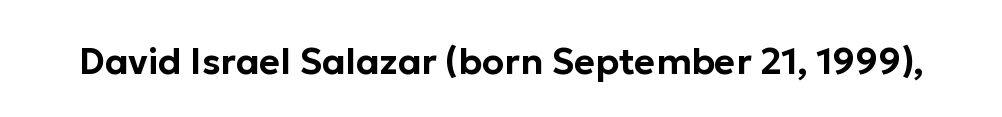
{"serif": "no", "italic": "no", "width": "normal", "stroke_contrast": "low", "x_height": "medium", "monospaced": "no", "underline": "no", "letter_spacing": "normal", "letter_spacing_em": 0.0, "glyph_px": 36}
